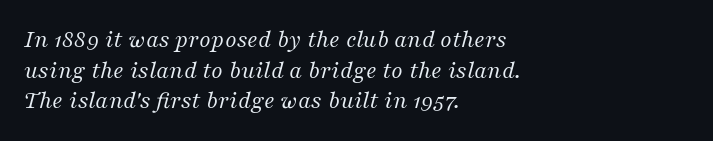
The rendering keeps characters at their native spacing. Visually the block forms a straight wall on the left and a jagged coastline on the right. The axis of the letterforms is tilted away from vertical. Lines of text with bare space underneath.
